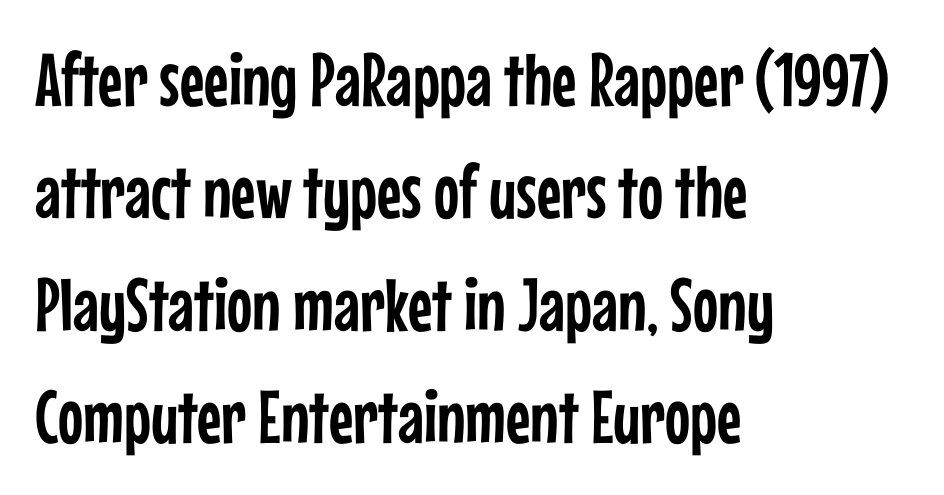
{"serif": "no", "italic": "no", "width": "condensed", "stroke_contrast": "low", "x_height": "medium", "monospaced": "no", "underline": "no", "align": "left", "line_spacing": "normal", "line_spacing_ratio": 1.5, "letter_spacing": "normal", "letter_spacing_em": 0.0, "glyph_px": 75}
